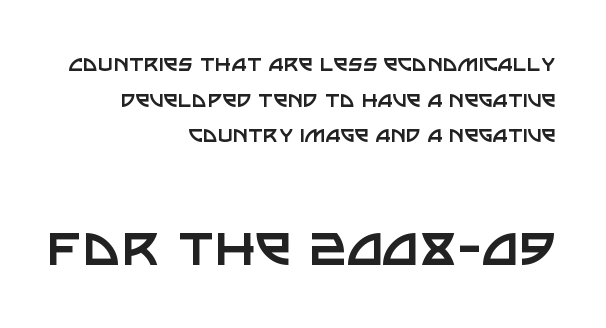
Right-aligned paragraph, ragged on the left. The gaps between neighbouring characters are ordinary and unremarkable. Honestly, the row spacing looks completely unremarkable. This rendering employs a face without finishing strokes, i.e., a sans-serif. Note: smaller setting up top, larger setting below. The passage shown is not bold in any degree.
